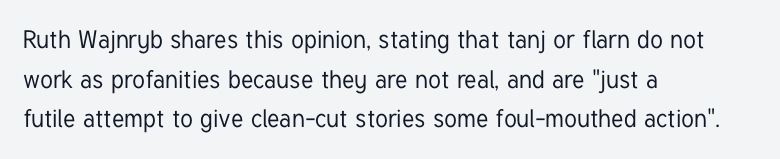
Q: Is the text italic (slanted)? A: No, it is upright.
Q: Is the text underlined? A: No.
Q: How is the paragraph aligned? A: Left-aligned.
Q: Is the spacing between letters normal or unusually wide? A: Normal.
Q: Is the spacing between lines tight, normal or loose? A: Normal.
